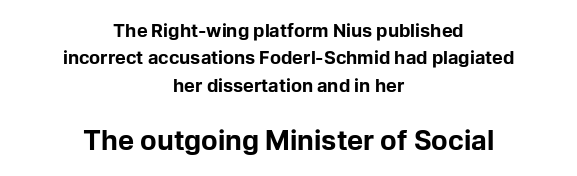
Q: Is the text bold? A: Yes.
Q: Is the text italic (slanted)? A: No, it is upright.
Q: Is the text underlined? A: No.
Q: How is the paragraph aligned? A: Centered.
Q: Is the spacing between letters normal or unusually wide? A: Normal.
Q: Is the spacing between lines tight, normal or loose? A: Normal.
Q: Which block of text is set in a larger size, the first (top) or the second (bottom)? A: The second (bottom) one.
